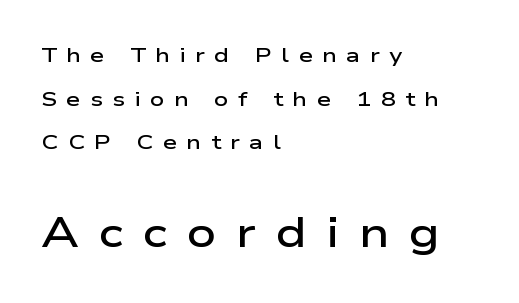
The image shows 41 px semibold, wide sans-serif type, upright; set left-aligned, loose line spacing (2.18x), unusually wide letter spacing (+0.48 em), not underlined; the second (bottom) block is 2.05x larger; low stroke contrast and a medium x-height.
